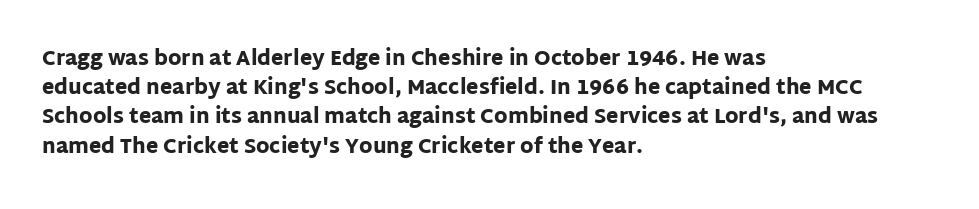
Q: Is the text bold? A: Yes.
Q: Is the text italic (slanted)? A: No, it is upright.
Q: Is the text underlined? A: No.
Q: How is the paragraph aligned? A: Left-aligned.
Q: Is the spacing between letters normal or unusually wide? A: Normal.
Q: Is the spacing between lines tight, normal or loose? A: Normal.
